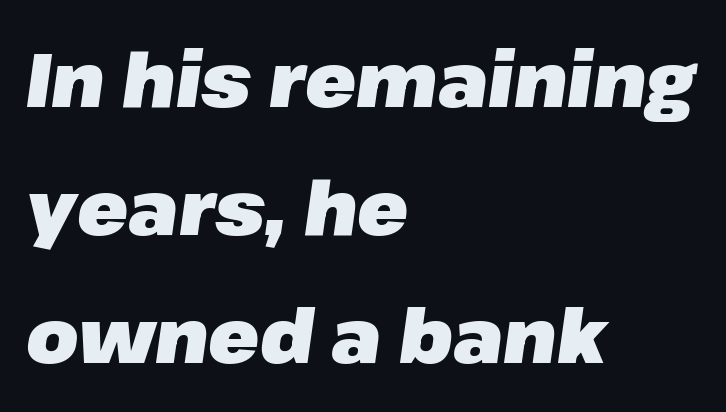
Q: Is the text bold? A: Yes.
Q: Is the text italic (slanted)? A: Yes, it leans right by about 8 degrees.
Q: Is the text underlined? A: No.
Q: How is the paragraph aligned? A: Left-aligned.
Q: Is the spacing between letters normal or unusually wide? A: Normal.
Q: Width (condensed, normal, or wide)? A: Normal.
Q: Stroke contrast? A: Low.
Q: x-height? A: Medium.
Q: Monospaced? A: No.
